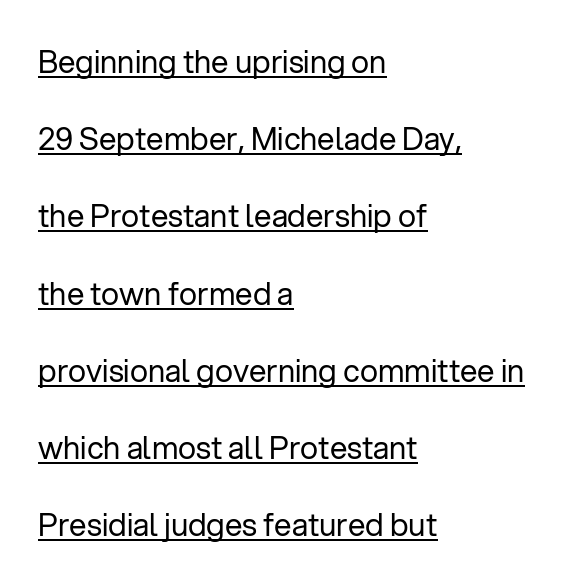
Q: Is the text bold? A: No.
Q: Is the text italic (slanted)? A: No, it is upright.
Q: Is the typeface a serif or a sans-serif typeface? A: Sans-serif.
Q: Is the text underlined? A: Yes.
Q: How is the paragraph aligned? A: Left-aligned.
Q: Is the spacing between letters normal or unusually wide? A: Normal.
Q: Is the spacing between lines tight, normal or loose? A: Loose.
Q: Width (condensed, normal, or wide)? A: Normal.
Q: Stroke contrast? A: Low.
Q: x-height? A: Medium.
Q: Monospaced? A: No.
